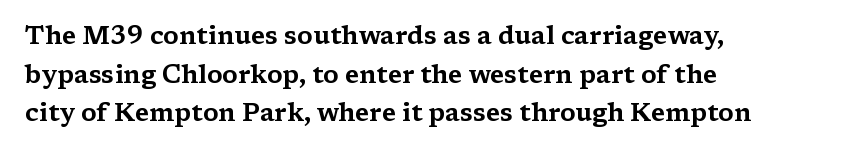
The image shows 25 px text type, upright; set left-aligned, normal line spacing (1.55x), normal letter spacing, not underlined.
